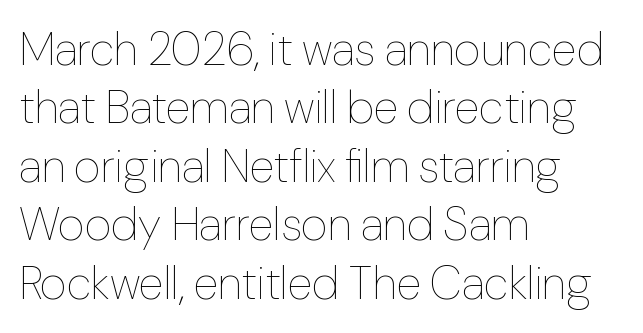
Here the glyphs are tracked normally, forming tight word shapes. A bare baseline throughout the passage. Is there any slant? The stems are plumb. Each letter keeps its own natural width here, so spacing adapts to shape.
